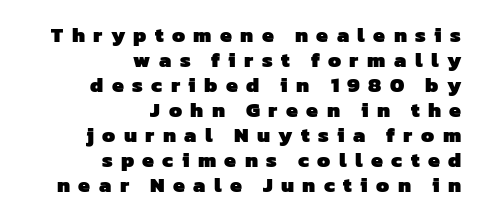
Q: Is the text bold? A: Yes.
Q: Is the text underlined? A: No.
Q: How is the paragraph aligned? A: Right-aligned.
Q: Is the spacing between letters normal or unusually wide? A: Unusually wide.
